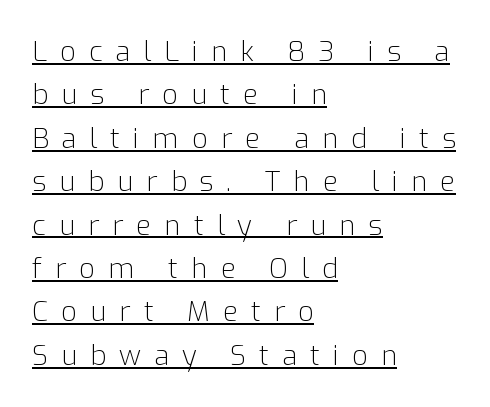
Q: Is the text bold? A: No.
Q: Is the text italic (slanted)? A: No, it is upright.
Q: Is the typeface a serif or a sans-serif typeface? A: Sans-serif.
Q: Is the text underlined? A: Yes.
Q: How is the paragraph aligned? A: Left-aligned.
Q: Is the spacing between letters normal or unusually wide? A: Unusually wide.
Q: Is the spacing between lines tight, normal or loose? A: Normal.
Q: Width (condensed, normal, or wide)? A: Normal.
Q: Stroke contrast? A: Low.
Q: x-height? A: Medium.
Q: Monospaced? A: No.
